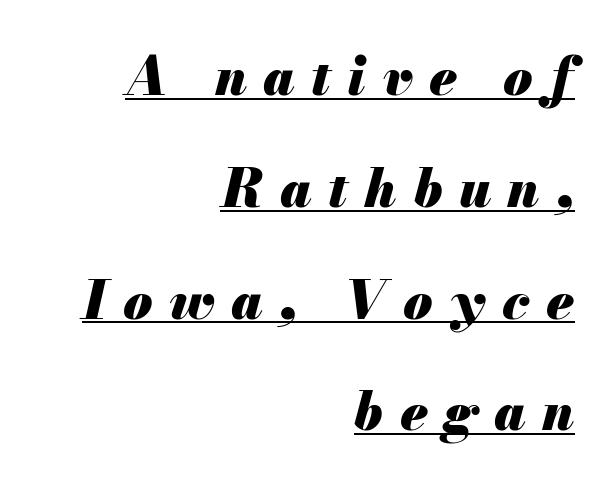
{"italic": "yes", "lean": "right", "slant_degrees": 13, "bold": "yes", "weight": "heavy", "width": "normal", "stroke_contrast": "medium", "x_height": "small", "monospaced": "no", "underline": "yes", "align": "right", "line_spacing": "loose", "line_spacing_ratio": 2.11, "letter_spacing": "wide", "letter_spacing_em": 0.31, "glyph_px": 53}
